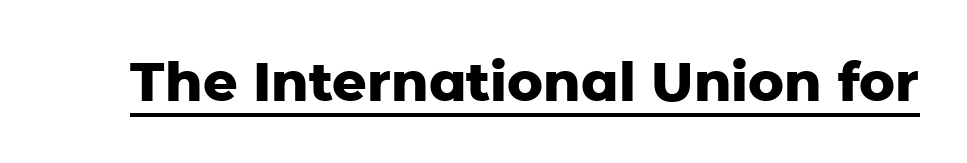
The passage shown is underscored from start to finish. The typesetting leans heavy: a genuine bold. Honestly, the letter spacing is just normal — you wouldn't notice it. Is there any slant? The stems are plumb.
